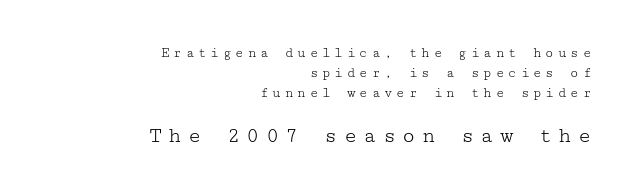
Q: Is the text bold? A: No.
Q: Is the text italic (slanted)? A: No, it is upright.
Q: Is the text underlined? A: No.
Q: How is the paragraph aligned? A: Right-aligned.
Q: Is the spacing between letters normal or unusually wide? A: Unusually wide.
Q: Is the spacing between lines tight, normal or loose? A: Normal.
Q: Which block of text is set in a larger size, the first (top) or the second (bottom)? A: The second (bottom) one.
